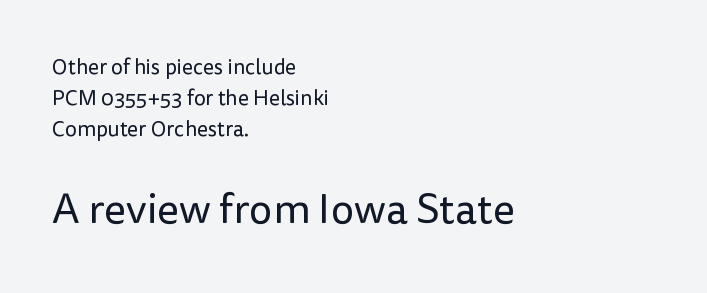
{"serif": "no", "italic": "no", "bold": "no", "weight": "regular", "width": "normal", "stroke_contrast": "low", "x_height": "medium", "monospaced": "no", "underline": "no", "align": "left", "line_spacing": "normal", "line_spacing_ratio": 1.48, "letter_spacing": "normal", "letter_spacing_em": 0.0, "larger_block": "second", "size_ratio": 2.0, "glyph_px": 42}
